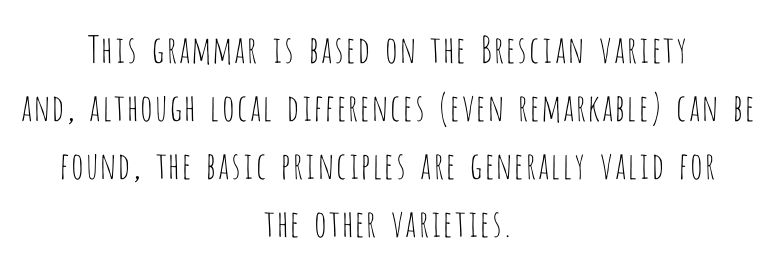
What stands out about the letter spacing? Nothing — it is the standard amount. Think of a printed novel: that variable character pitch is what you see here. Is there any slant? The stems are plumb. The letters carry no serifs — their stems end cleanly without finishing strokes. Decoration check: the copy has no underline.
